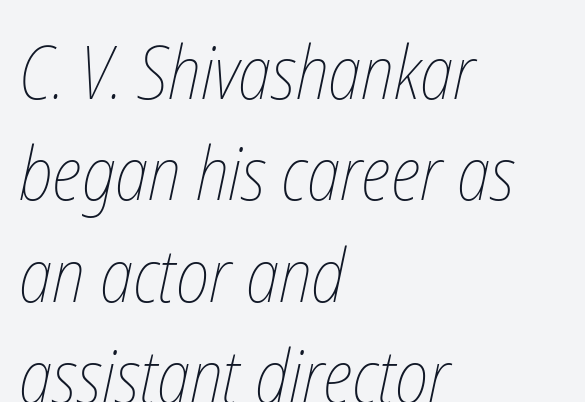
The compositor pushed each line to the left boundary. The weight would be labelled regular, book, light, or lighter still. Honestly, there is no underline to notice here at all. The line-height multiplier appears to be the usual default. Tracking here is standard; glyphs follow each other at the usual distance.
